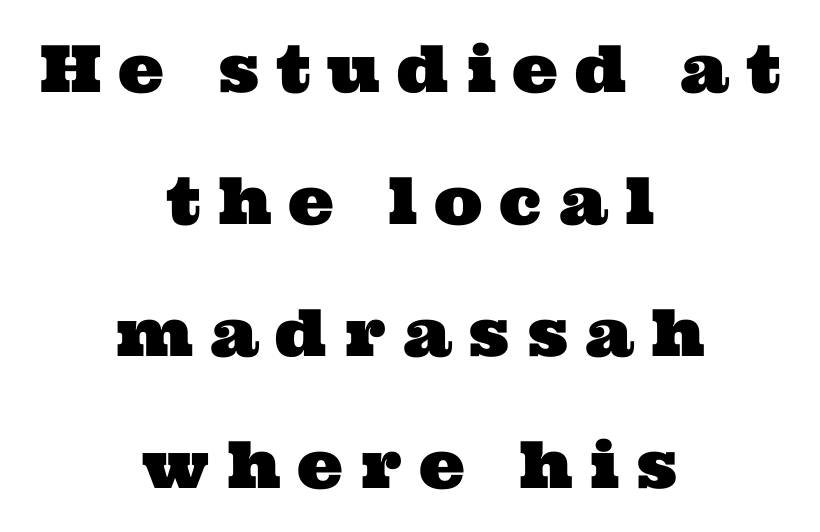
The image shows 65 px wide serif type; set centered, loose line spacing (2.03x), unusually wide letter spacing (+0.26 em), not underlined; medium stroke contrast and a medium x-height.
